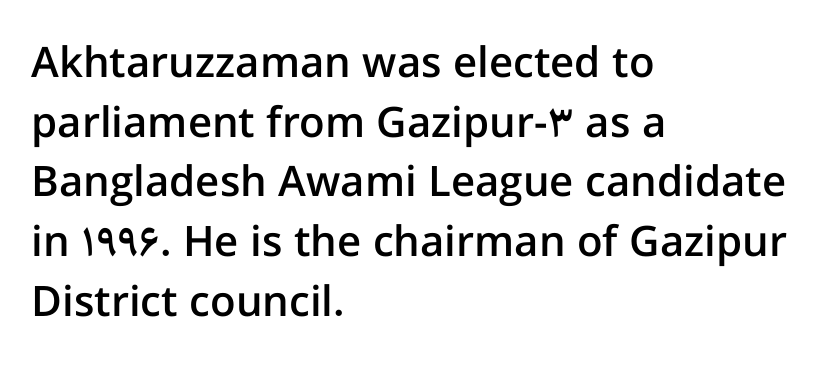
The image shows 42 px semibold sans-serif type, upright; set left-aligned, normal line spacing (1.42x), normal letter spacing, not underlined; low stroke contrast and a medium x-height.
